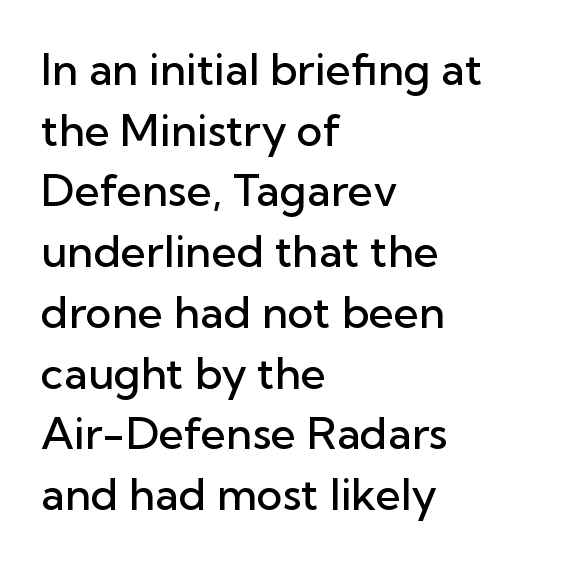
Ordinary non-slanted type is in use. The face used here is a semibold: visibly heavier than regular, lighter than bold. Spacing between characters is what you'd get straight out of the box. The block of text has a typical density, with ordinary space between rows. Descender tails drop into unmarked territory.
